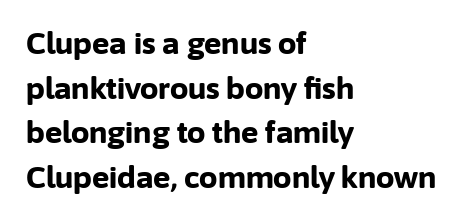
The image shows 29 px bold sans-serif type, upright; set left-aligned, normal line spacing (1.54x), normal letter spacing, not underlined; low stroke contrast and a medium x-height.
